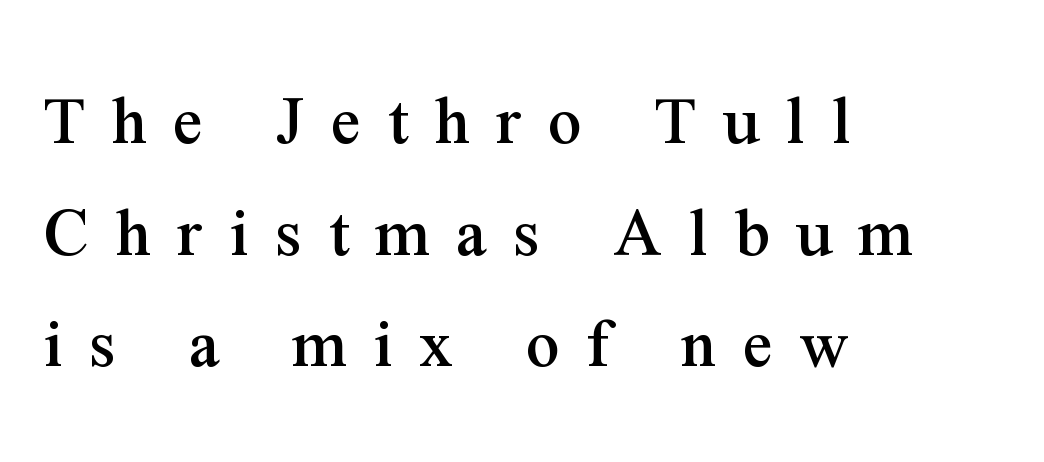
{"serif": "yes", "italic": "no", "width": "normal", "stroke_contrast": "medium", "x_height": "medium", "monospaced": "no", "underline": "no", "align": "left", "line_spacing": "normal", "line_spacing_ratio": 1.51, "letter_spacing": "wide", "letter_spacing_em": 0.36, "glyph_px": 74}
